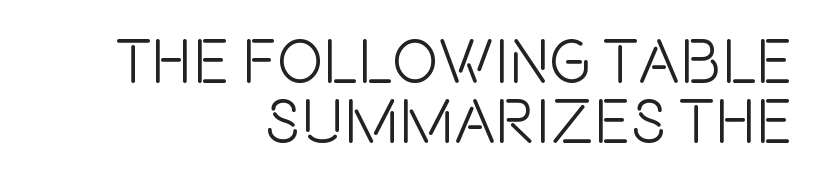
The image shows 62 px condensed sans-serif type, upright; set right-aligned, tight line spacing (0.97x), normal letter spacing, not underlined; a large x-height.
